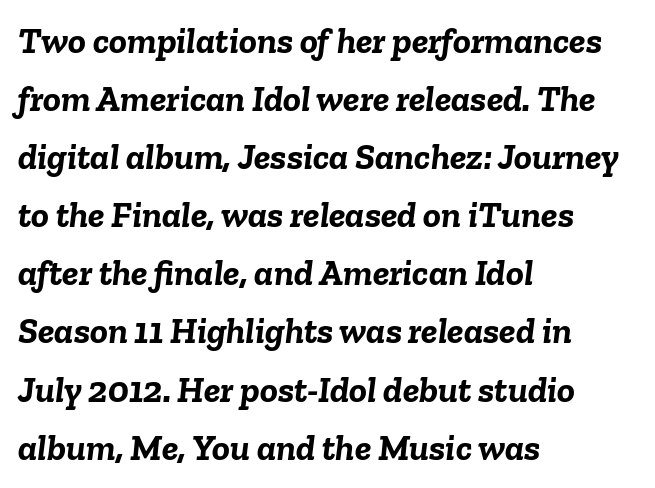
You'd pick this weight for a headline — it's a proper bold. The rendering anchors every line to the left-hand side. Students, observe: this is what conventionally led text looks like. Would a proofreader flag this as italicized? Yes. This sample uses plain, unmodified letter spacing.
